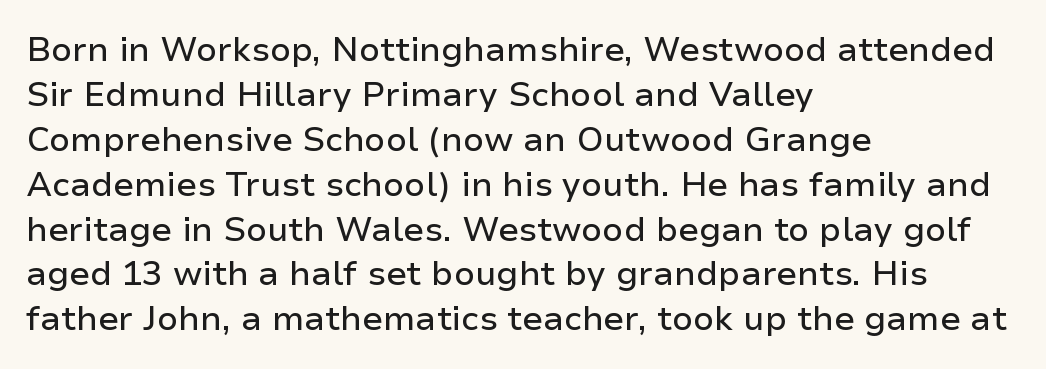
Examine the stroke ends and you'll find no serifs. Reading down the block, your eye returns to a fixed left position each line. A bare baseline throughout the passage. This is roman type, the default non-slanted kind.
